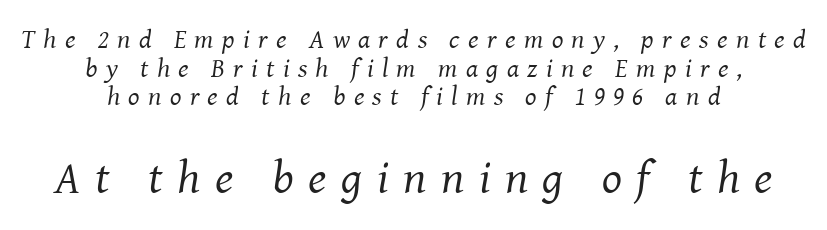
The image shows 47 px regular-weight serif type, italic (leaning right); set centered, tight line spacing (1.06x), unusually wide letter spacing (+0.31 em), not underlined; the second (bottom) block is 1.74x larger; medium stroke contrast and a medium x-height.
